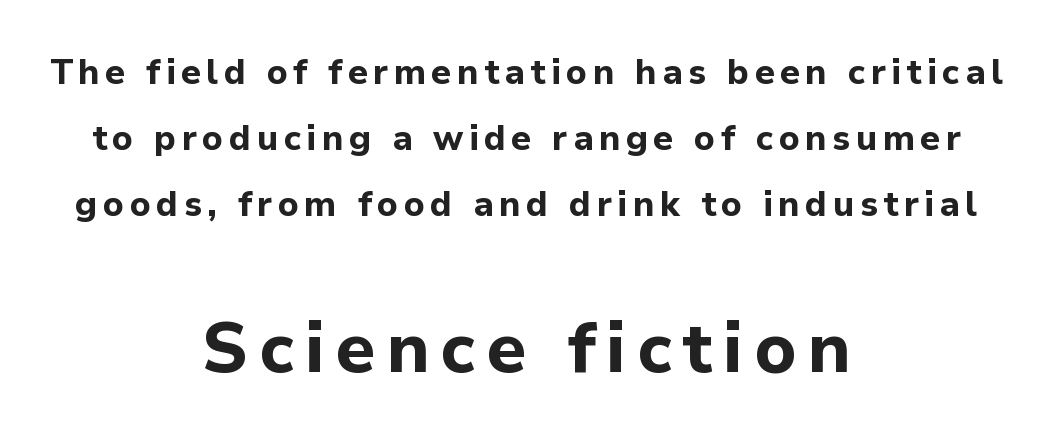
{"serif": "no", "italic": "no", "bold": "yes", "weight": "bold", "width": "normal", "stroke_contrast": "low", "x_height": "medium", "monospaced": "no", "underline": "no", "align": "center", "line_spacing_ratio": 1.88, "larger_block": "second", "size_ratio": 2.0, "glyph_px": 70}
